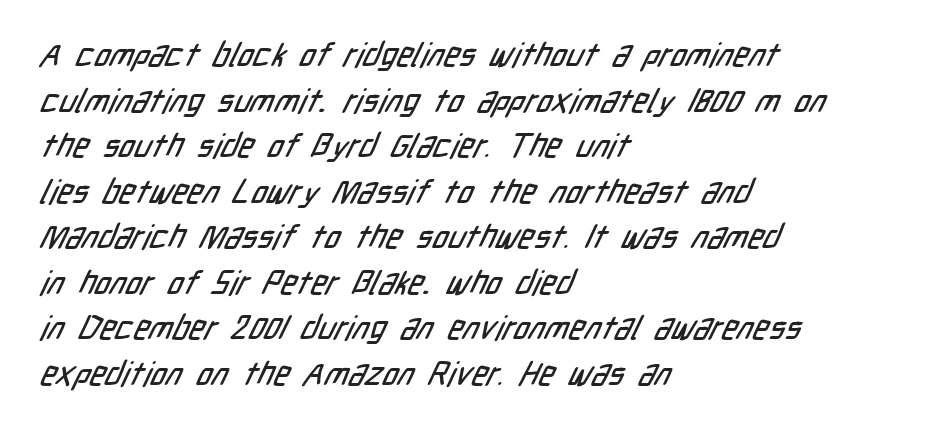
Does extra space separate the letters? No, they use regular spacing. Nope, no serifs anywhere on these letters. These lines are set flush left with a ragged right edge. The letters advance in unequal steps, a hallmark of proportional type. Type without underlining.
